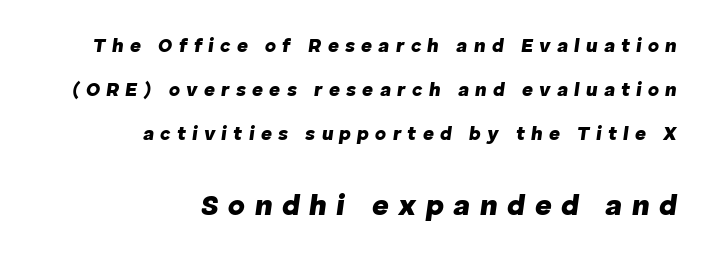
Do the characters align in a grid? No, the font is proportional. Glance below the letters and you will spot only blank space. Look at the tracking — it's clearly loosened, letters drifting apart. The composition opens small and finishes big. The block of text is sparse from top to bottom, with ample space between rows.
